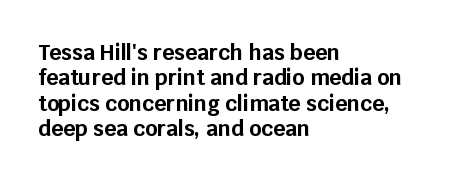
The image shows 21 px bold type, upright; set left-aligned, line spacing 1.21x, normal letter spacing, not underlined.
